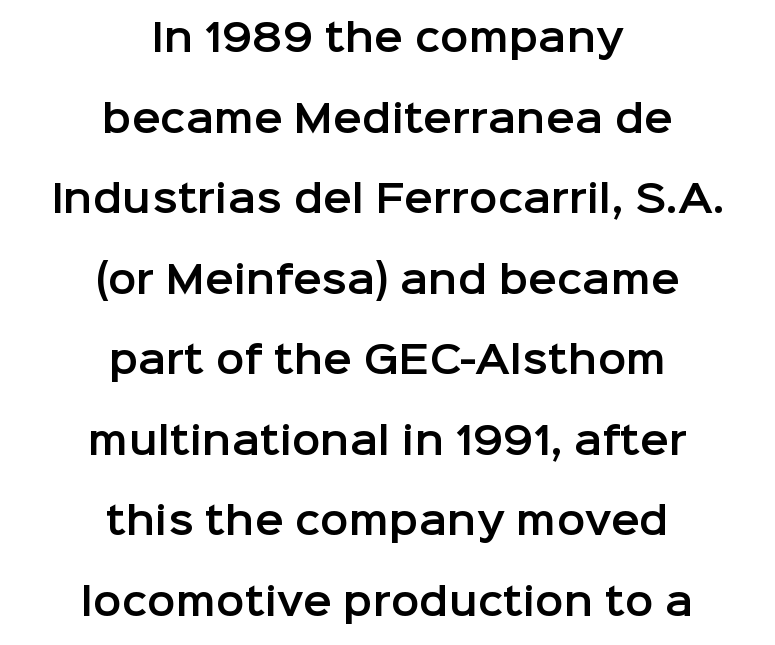
{"serif": "no", "italic": "no", "width": "normal", "stroke_contrast": "low", "x_height": "medium", "monospaced": "no", "underline": "no", "align": "center", "line_spacing": "loose", "line_spacing_ratio": 2.12, "letter_spacing": "normal", "letter_spacing_em": 0.0, "glyph_px": 38}
